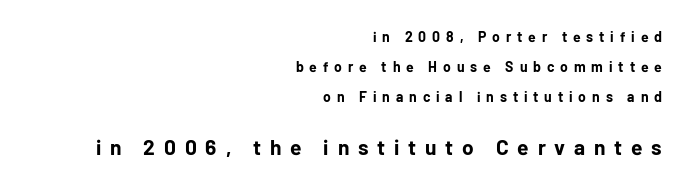
Substantial extra tracking has been applied to these lines. No word sits above an underline. Does the copy run flush right? Yes — the right margin is perfectly even. Weight check: bold — yes, fully. Bigger letters appear in the bottom chunk; the top chunk is reduced.
